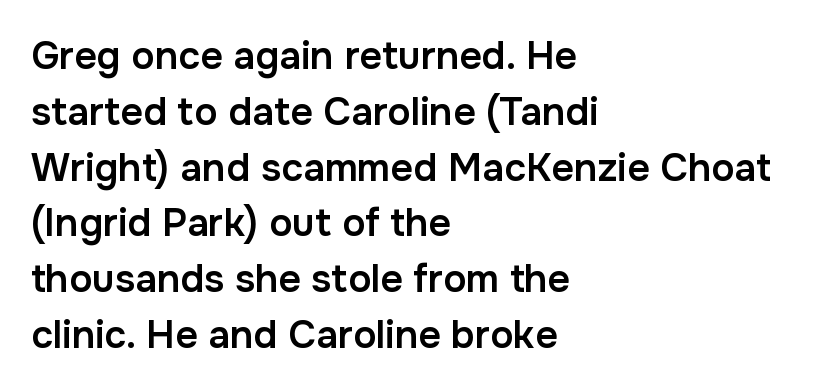
{"serif": "no", "italic": "no", "bold": "semi", "weight": "semibold", "width": "normal", "stroke_contrast": "low", "x_height": "medium", "monospaced": "no", "underline": "no", "align": "left", "line_spacing": "normal", "line_spacing_ratio": 1.43, "letter_spacing": "normal", "letter_spacing_em": 0.0, "glyph_px": 39}
